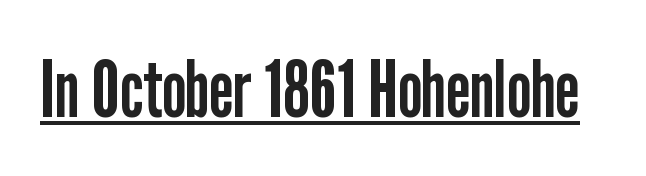
{"serif": "no", "italic": "no", "bold": "no", "weight": "regular", "width": "condensed", "stroke_contrast": "low", "x_height": "medium", "monospaced": "no", "underline": "yes", "letter_spacing": "normal", "letter_spacing_em": 0.0, "glyph_px": 79}
